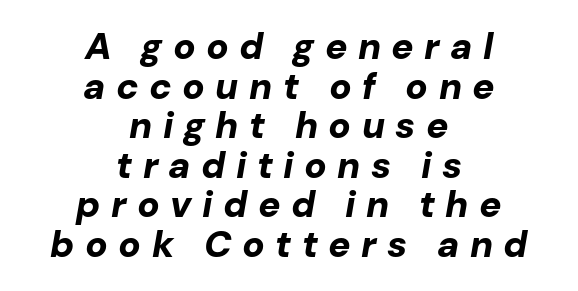
The letters are spread apart with noticeably loose tracking. Only glyphs here, with clear space below each row. Thick stems and heavy bowls — unmistakably bold. A typesetter would call this proportional, since set widths differ per character.
